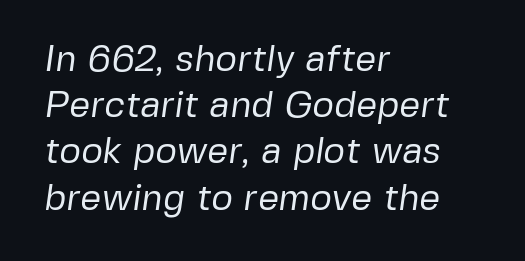
Unmarked baselines from the first word to the last. The letters sit at their default tracking, neither squeezed nor spread. A typesetter would call this proportional, since set widths differ per character. Compared with a typical body face, this is equally light or lighter still.
